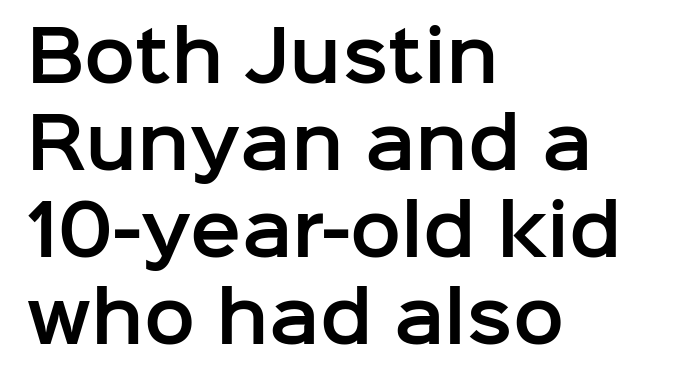
Posture: straight, roman, zero tilt. Reading down the column, the eye jumps a familiar distance to each next line. Serifs: no, the terminals of the letterforms are clean. A typesetter would call this zero additional tracking. Short and long lines alike share a common starting point at left. Unmarked baselines from the first word to the last.
